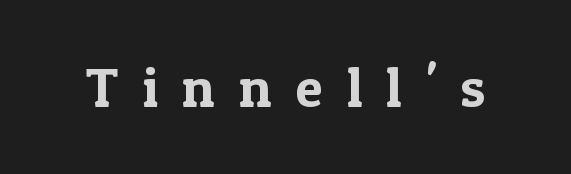
Q: Is the text italic (slanted)? A: No, it is upright.
Q: Is the typeface a serif or a sans-serif typeface? A: Serif.
Q: Is the text underlined? A: No.
Q: Is the spacing between letters normal or unusually wide? A: Unusually wide.
Q: Width (condensed, normal, or wide)? A: Normal.
Q: x-height? A: Medium.
Q: Monospaced? A: No.
